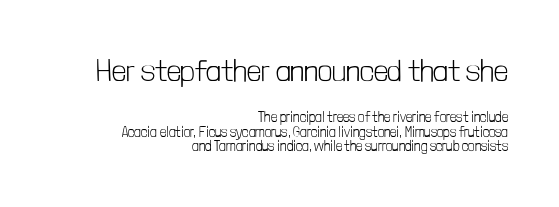
{"serif": "no", "italic": "no", "bold": "no", "weight": "light", "width": "condensed", "stroke_contrast": "low", "x_height": "medium", "monospaced": "no", "underline": "no", "align": "right", "line_spacing": "tight", "line_spacing_ratio": 1.04, "letter_spacing": "normal", "letter_spacing_em": 0.0, "larger_block": "first", "size_ratio": 2.21, "glyph_px": 31}
